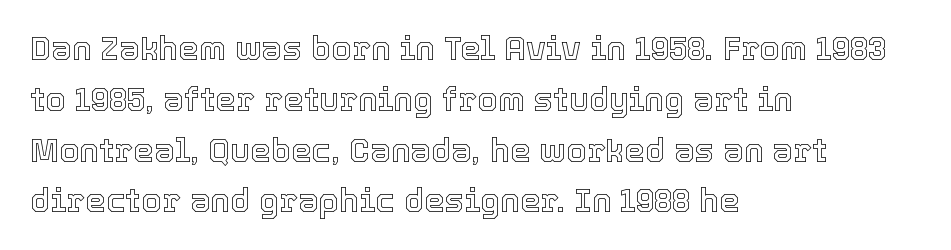
A clean baseline with only descenders dipping below it. Proportional: the letters do not fall into vertical columns. These lines were composed using upright roman letters. The face used here is rendered with its standard letterfit. Where is the straight margin? On the left. What's the leading like? Ordinary, nothing unusual.
